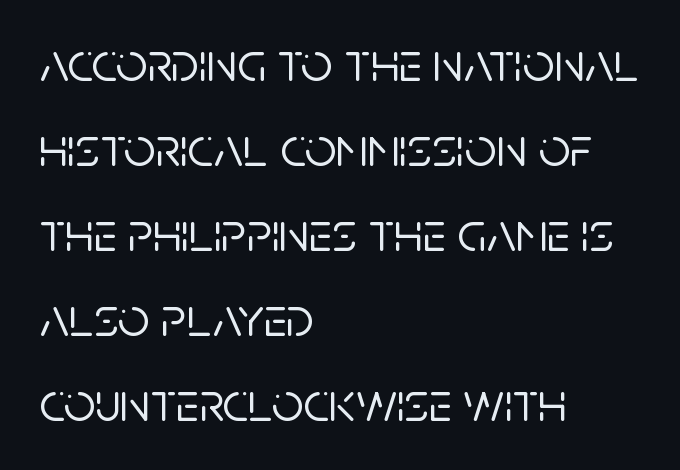
The characters display no serif detailing; their extremities are plain. Posture: upright roman. Tracking value appears to be zero — textbook default spacing. The letters advance in unequal steps, a hallmark of proportional type. Anything drawn beneath the words? Only blank space.
